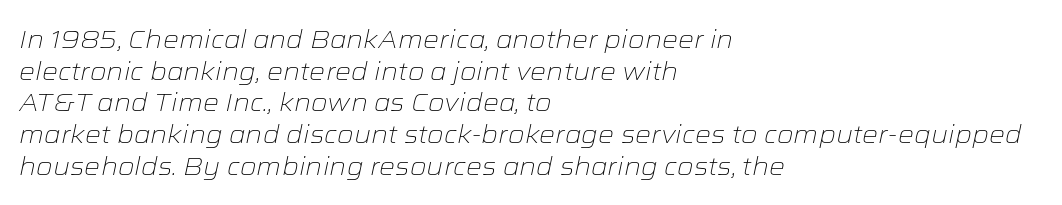
The image shows 25 px text type, italic (leaning right); set left-aligned, normal line spacing (1.27x), normal letter spacing, not underlined.
